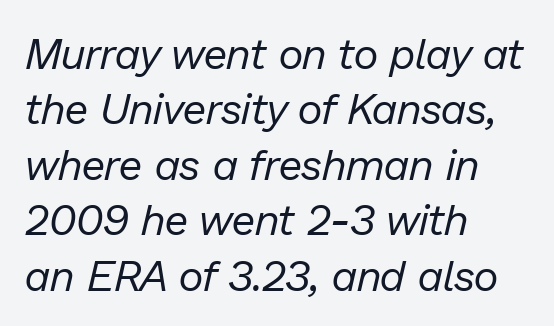
{"italic": "yes", "lean": "right", "slant_degrees": 13, "bold": "no", "weight": "regular", "width": "normal", "stroke_contrast": "low", "x_height": "medium", "monospaced": "no", "underline": "no", "align": "left", "line_spacing": "normal", "line_spacing_ratio": 1.29, "letter_spacing": "normal", "letter_spacing_em": 0.0, "glyph_px": 43}
